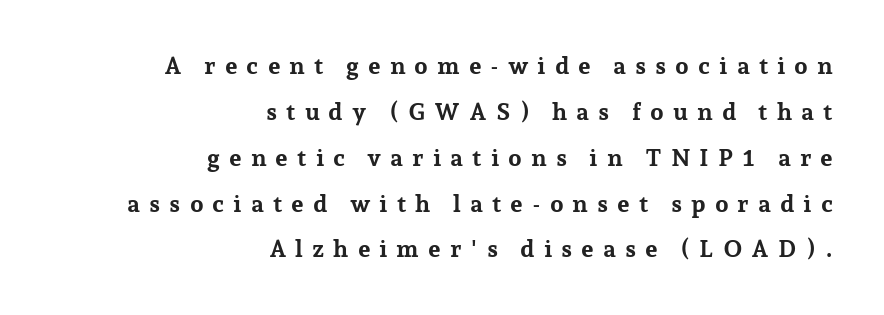
The block of text is sparse from top to bottom, with ample space between rows. Line endings align vertically; line beginnings do not. The type sits square on the baseline with zero lean. The glyphs are unaccompanied by any horizontal stroke below them.
